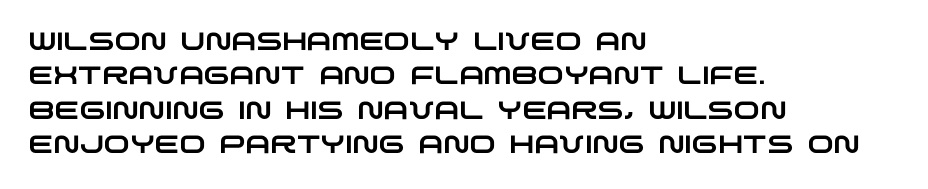
This rendering uses left alignment, leaving the right contour irregular. The strip under each line holds only bare page. Is there much room between lines? A standard amount, neither cramped nor airy. Tracking value appears to be zero — textbook default spacing.
